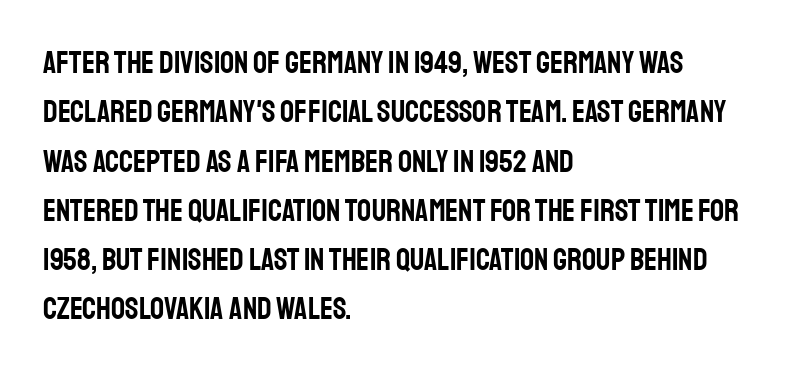
Spacing verdict: proportional, widths tailored to each character. Typographically, this falls in the sans-serif category. The letters stand upright; this is a roman face. A typesetter would call this zero additional tracking. Layout note: lines flush left.
